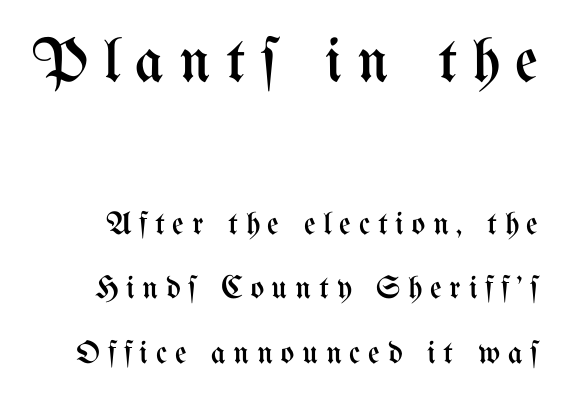
Q: Is the text bold? A: No.
Q: Is the text italic (slanted)? A: No, it is upright.
Q: Is the text underlined? A: No.
Q: Is the spacing between letters normal or unusually wide? A: Unusually wide.
Q: Is the spacing between lines tight, normal or loose? A: Loose.
Q: Which block of text is set in a larger size, the first (top) or the second (bottom)? A: The first (top) one.
Q: Width (condensed, normal, or wide)? A: Condensed.
Q: Stroke contrast? A: Medium.
Q: x-height? A: Medium.
Q: Monospaced? A: No.
